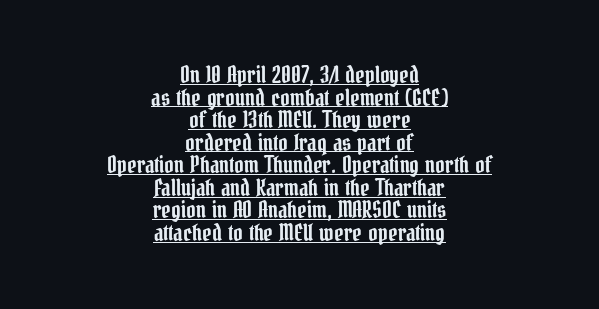
The image shows 23 px text type, upright; set centered, tight line spacing (0.98x), normal letter spacing, underlined.
